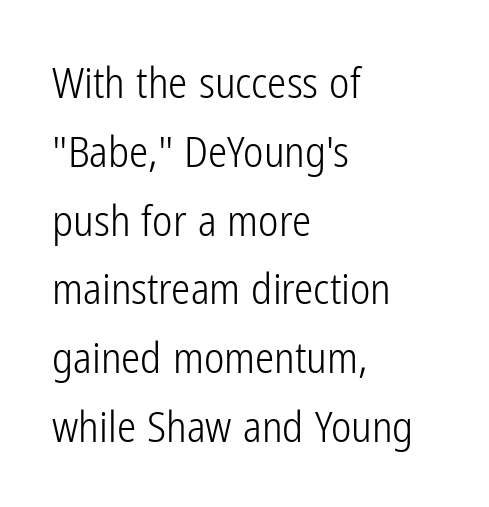
The image shows 43 px light, condensed sans-serif type, upright; set left-aligned, normal line spacing (1.6x), normal letter spacing, not underlined; low stroke contrast and a medium x-height.
